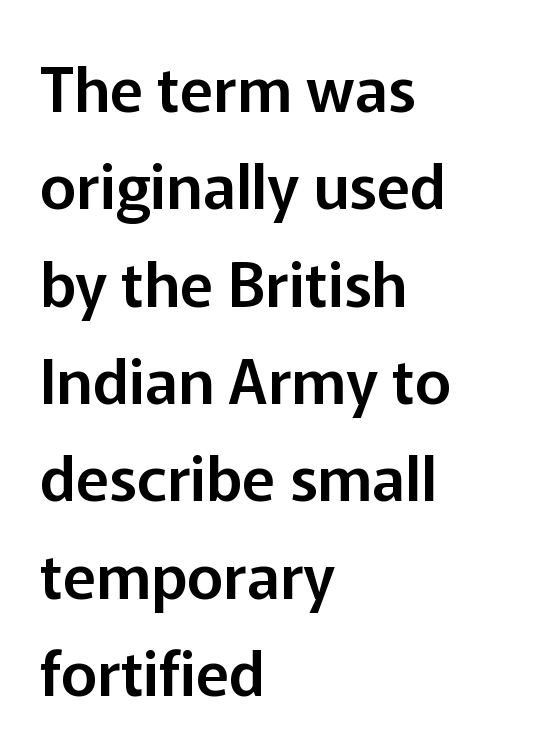
The string is rendered with underlining switched off. The rag falls on the right side of this text block. Posture: upright roman. A typesetter would label this face a sans. The designer left line spacing at the default. Spacing verdict: proportional, widths tailored to each character.
